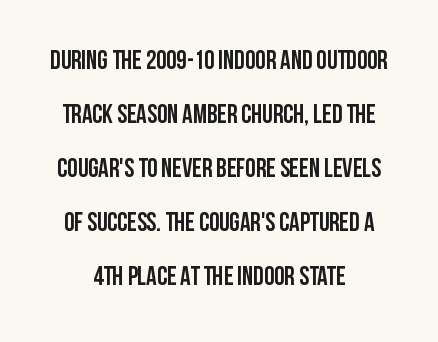
Q: Is the text bold? A: Yes.
Q: Is the text italic (slanted)? A: No, it is upright.
Q: Is the text underlined? A: No.
Q: How is the paragraph aligned? A: Centered.
Q: Is the spacing between letters normal or unusually wide? A: Normal.
Q: Is the spacing between lines tight, normal or loose? A: Loose.
